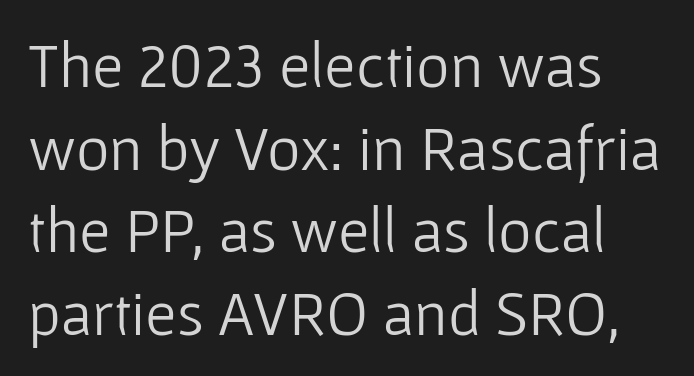
Unlike a traditional serif, this face leaves its strokes unadorned. Decoration check: the copy has no underline. Nope, not italic — everything's standing straight. A normal amount of white space separates one row of letters from the next. The tracking reads as untouched default to a designer's eye. The typesetting does not lean heavy: it is not bold.
